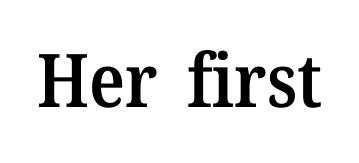
{"serif": "yes", "italic": "no", "bold": "semi", "weight": "semibold", "width": "normal", "stroke_contrast": "medium", "x_height": "medium", "monospaced": "no", "underline": "no", "letter_spacing": "normal", "letter_spacing_em": 0.0, "glyph_px": 74}
